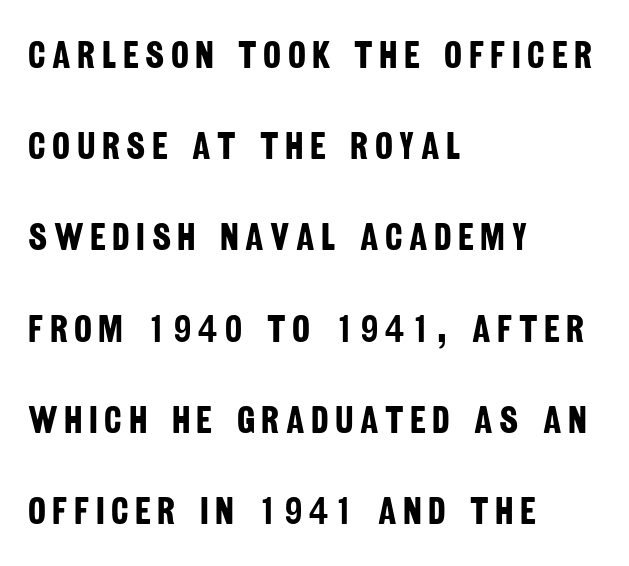
The rendering shows plain stroke endings on the letterforms — a sans-serif design. Honestly, there is no underline to notice here at all. The rendering uses a bold face; every stroke is thick and dark. Think of a printed novel: that variable character pitch is what you see here. Horizontally, the lines are justified to the leading edge only.
